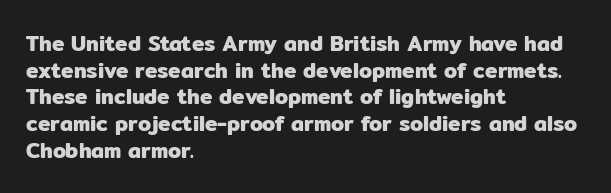
Q: Is the text italic (slanted)? A: No, it is upright.
Q: Is the text underlined? A: No.
Q: How is the paragraph aligned? A: Left-aligned.
Q: Is the spacing between letters normal or unusually wide? A: Normal.
Q: Is the spacing between lines tight, normal or loose? A: Normal.
